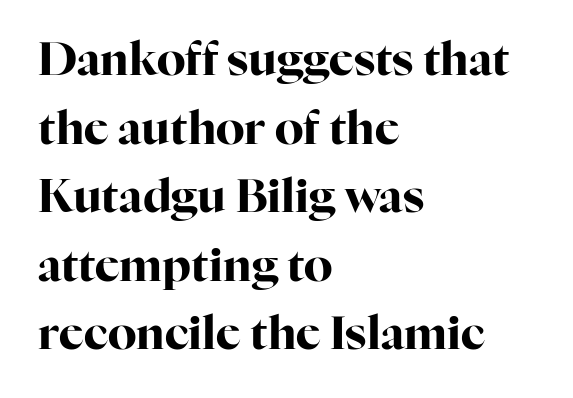
The face used here is seriffed, in the tradition of book romans. Horizontal alignment here is leftward, the default for most running prose. Quick note: not italic, upright. Leading matches the norm, producing a regular column.
